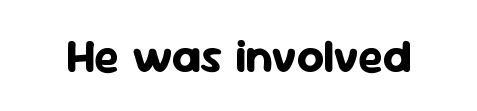
The letters advance in unequal steps, a hallmark of proportional type. The line texture is even and compact thanks to regular tracking. Look at the stroke-to-counter ratio: heavy, a bold. Classification — sans serif.
